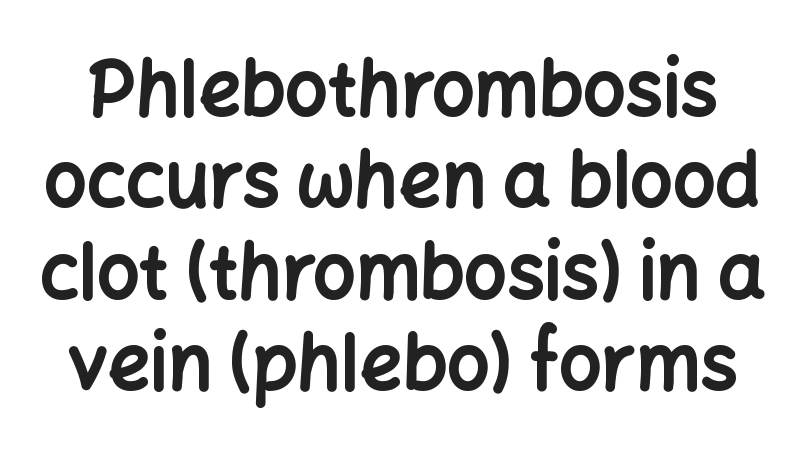
{"serif": "no", "italic": "no", "bold": "yes", "weight": "bold", "width": "normal", "stroke_contrast": "low", "x_height": "medium", "monospaced": "no", "underline": "no", "line_spacing_ratio": 1.22, "letter_spacing": "normal", "letter_spacing_em": 0.0, "glyph_px": 75}
